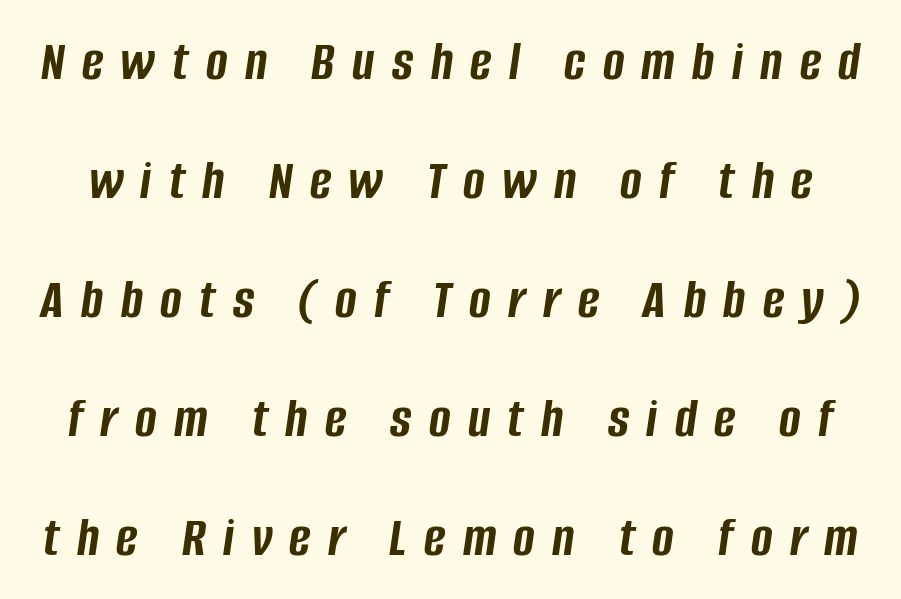
If you drew a line through each stem, it would be angled. Is the letter spacing exaggerated? Yes — the characters are pushed far apart. This block would shrink considerably if given ordinary leading; it's expanded now. Note the varied advance widths — an 'i' is clearly narrower than an 'm'. Any mark beneath the type? The region is blank.
